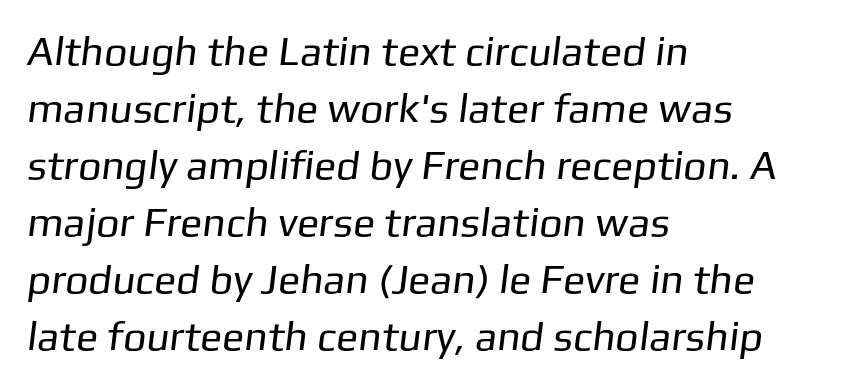
Q: Is the text bold? A: No.
Q: Is the typeface a serif or a sans-serif typeface? A: Sans-serif.
Q: Is the text underlined? A: No.
Q: How is the paragraph aligned? A: Left-aligned.
Q: Is the spacing between letters normal or unusually wide? A: Normal.
Q: Is the spacing between lines tight, normal or loose? A: Normal.
Q: Width (condensed, normal, or wide)? A: Normal.
Q: Stroke contrast? A: Low.
Q: x-height? A: Medium.
Q: Monospaced? A: No.
